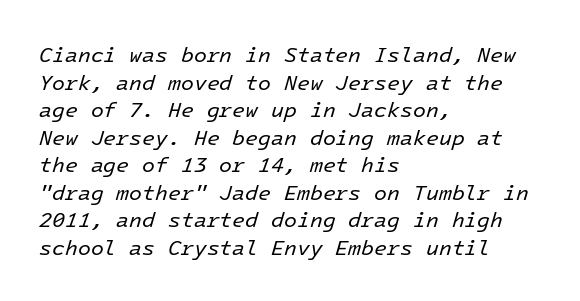
{"italic": "yes", "lean": "right", "slant_degrees": 16, "bold": "no", "underline": "no", "align": "left", "line_spacing": "normal", "line_spacing_ratio": 1.31, "letter_spacing": "normal", "letter_spacing_em": 0.0, "glyph_px": 21}
